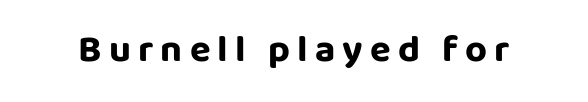
{"serif": "no", "italic": "no", "bold": "yes", "weight": "bold", "width": "normal", "stroke_contrast": "low", "x_height": "large", "monospaced": "no", "underline": "no", "glyph_px": 38}
